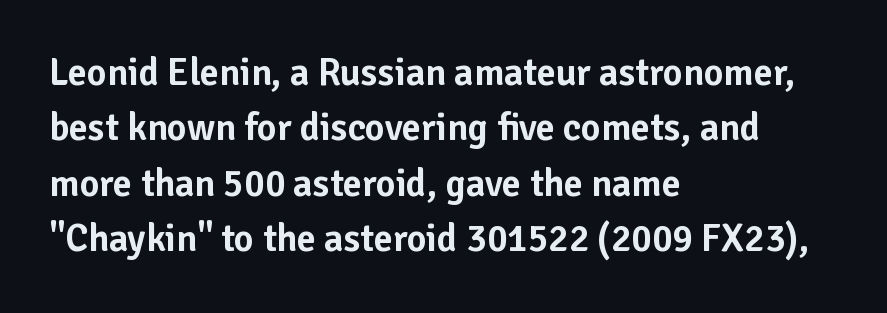
The space between consecutive lines is moderate. Classification — sans serif. The area under the type is left untouched. Compared with typical body copy, the letter spacing here is the same.
